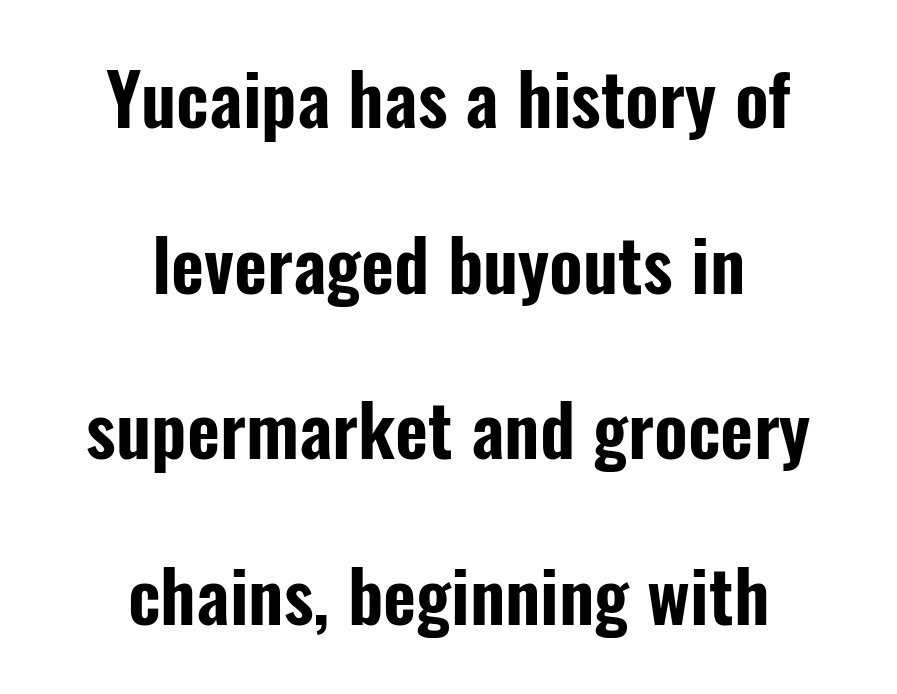
Q: Is the text italic (slanted)? A: No, it is upright.
Q: Is the typeface a serif or a sans-serif typeface? A: Sans-serif.
Q: Is the text underlined? A: No.
Q: How is the paragraph aligned? A: Centered.
Q: Is the spacing between letters normal or unusually wide? A: Normal.
Q: Is the spacing between lines tight, normal or loose? A: Loose.
Q: Width (condensed, normal, or wide)? A: Condensed.
Q: Stroke contrast? A: Low.
Q: x-height? A: Medium.
Q: Monospaced? A: No.
